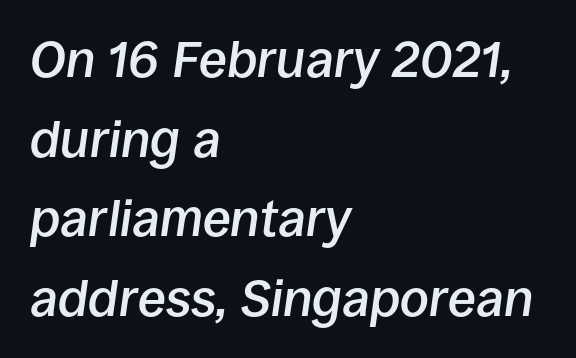
Q: Is the text bold? A: Semi-bold.
Q: Is the text italic (slanted)? A: Yes, it leans right by about 8 degrees.
Q: Is the text underlined? A: No.
Q: How is the paragraph aligned? A: Left-aligned.
Q: Is the spacing between letters normal or unusually wide? A: Normal.
Q: Is the spacing between lines tight, normal or loose? A: Normal.
Q: Width (condensed, normal, or wide)? A: Normal.
Q: Stroke contrast? A: Low.
Q: x-height? A: Large.
Q: Monospaced? A: No.
